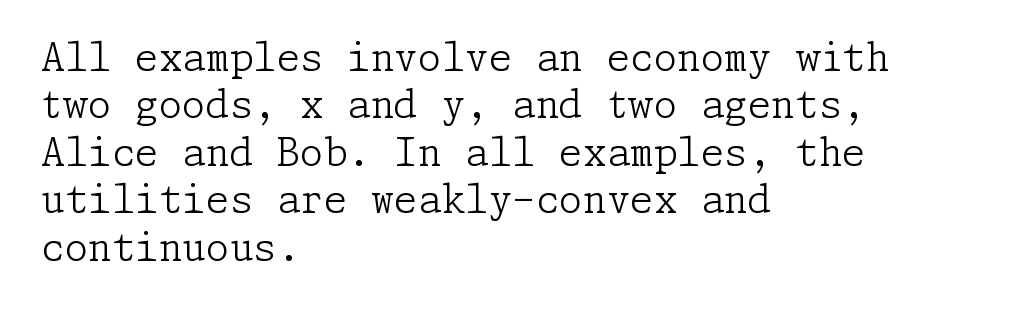
The image shows 38 px light serif type, upright; set left-aligned, normal line spacing (1.25x), normal letter spacing, not underlined; low stroke contrast and a medium x-height.
